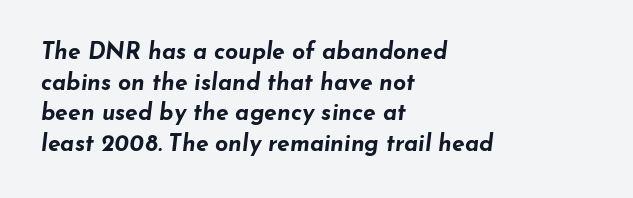
Q: Is the text bold? A: Yes.
Q: Is the text italic (slanted)? A: Yes, it leans right by about 7 degrees.
Q: Is the text underlined? A: No.
Q: How is the paragraph aligned? A: Left-aligned.
Q: Is the spacing between letters normal or unusually wide? A: Normal.
Q: Is the spacing between lines tight, normal or loose? A: Normal.
